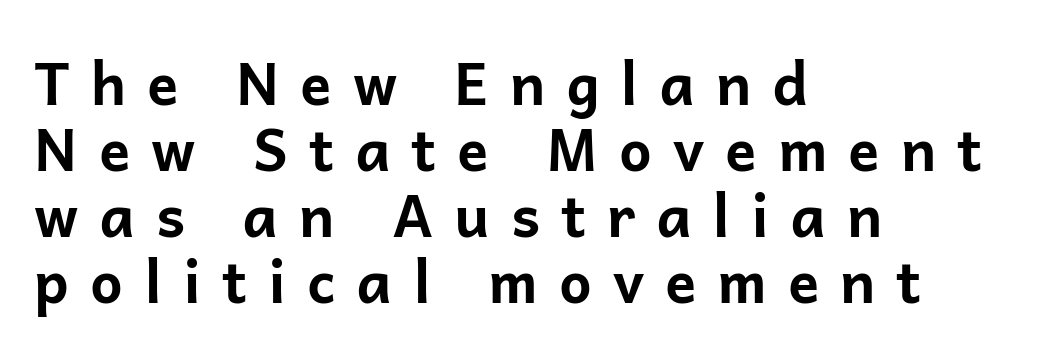
The image shows 58 px bold sans-serif type, upright; set left-aligned, tight line spacing (1.14x), unusually wide letter spacing (+0.36 em), not underlined; low stroke contrast and a medium x-height.
